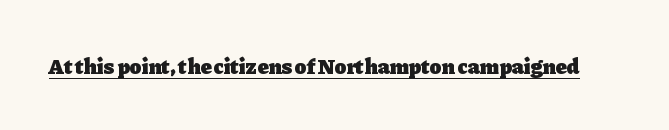
The face used here is rendered with its standard letterfit. These lines were composed using upright roman letters. Strokes here are thick enough to call this a true bold. Is there an underline? Yes — a line sits under the letters.
